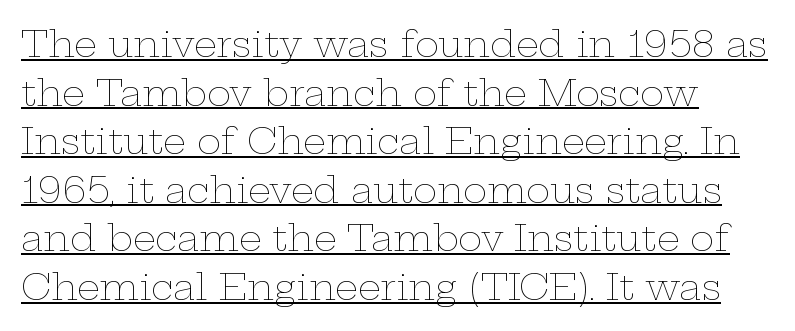
Q: Is the text bold? A: No.
Q: Is the text italic (slanted)? A: No, it is upright.
Q: Is the text underlined? A: Yes.
Q: How is the paragraph aligned? A: Left-aligned.
Q: Is the spacing between letters normal or unusually wide? A: Normal.
Q: Is the spacing between lines tight, normal or loose? A: Normal.
Q: Width (condensed, normal, or wide)? A: Wide.
Q: Stroke contrast? A: Low.
Q: x-height? A: Medium.
Q: Monospaced? A: No.
